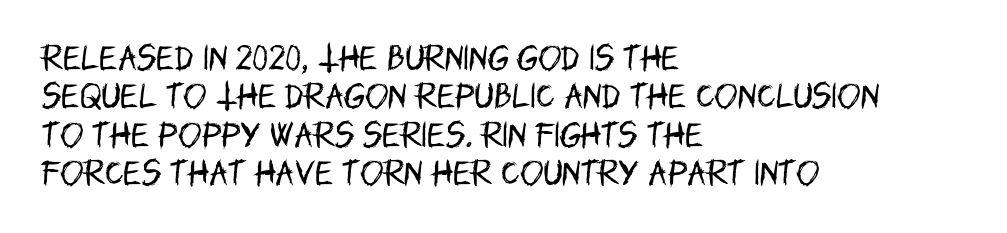
Spacing verdict: proportional, widths tailored to each character. Ink coverage per letter is moderate at most. The area under the type is left untouched. The typesetter chose a ragged-right arrangement here.
